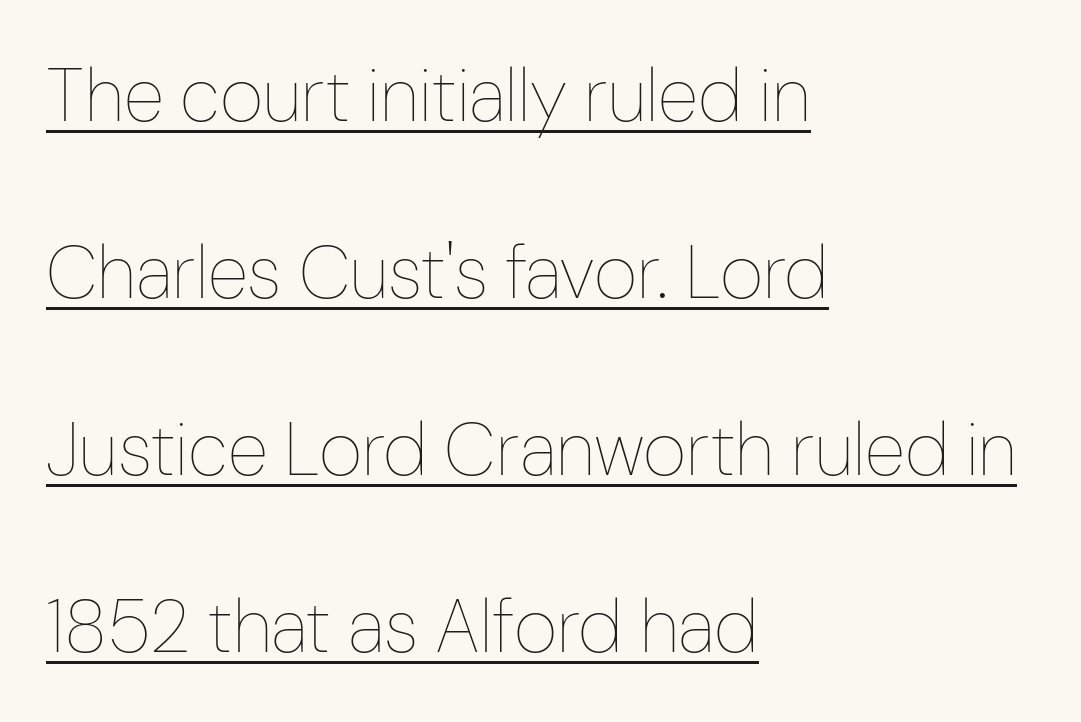
You could not count columns in this text — the font is proportionally spaced. Nothing heavy about these letters — not bold at all. The block of text is sparse from top to bottom, with ample space between rows. Vertical strokes here are truly vertical.
